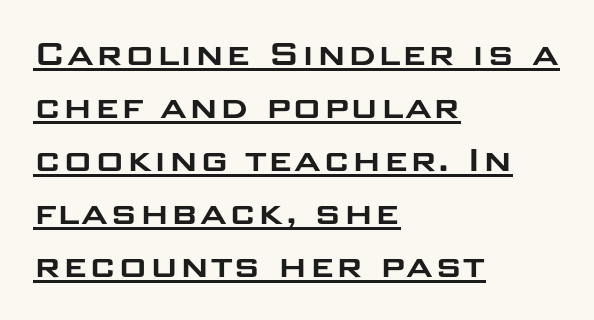
{"serif": "no", "italic": "no", "width": "wide", "stroke_contrast": "low", "x_height": "large", "monospaced": "no", "underline": "yes", "align": "left", "line_spacing": "normal", "line_spacing_ratio": 1.29, "letter_spacing": "normal", "letter_spacing_em": 0.0, "glyph_px": 41}
